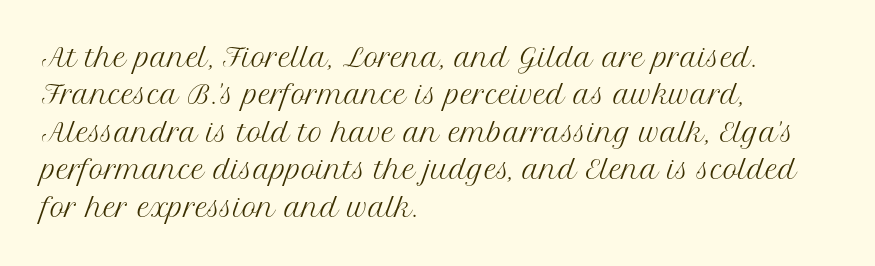
{"bold": "no", "underline": "no", "align": "left", "line_spacing": "normal", "line_spacing_ratio": 1.5, "letter_spacing": "normal", "letter_spacing_em": 0.0, "glyph_px": 25}
